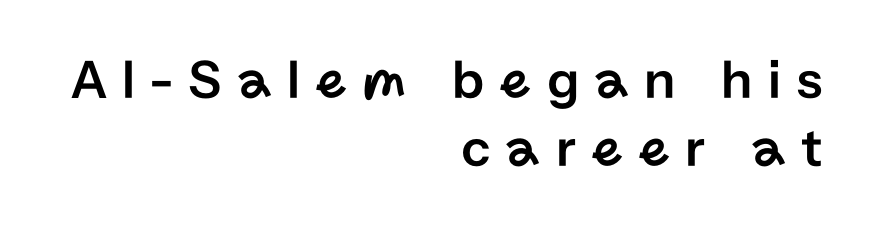
Q: Is the text italic (slanted)? A: No, it is upright.
Q: Is the typeface a serif or a sans-serif typeface? A: Sans-serif.
Q: Is the text underlined? A: No.
Q: How is the paragraph aligned? A: Right-aligned.
Q: Is the spacing between letters normal or unusually wide? A: Unusually wide.
Q: Width (condensed, normal, or wide)? A: Normal.
Q: Stroke contrast? A: Low.
Q: x-height? A: Medium.
Q: Monospaced? A: No.
